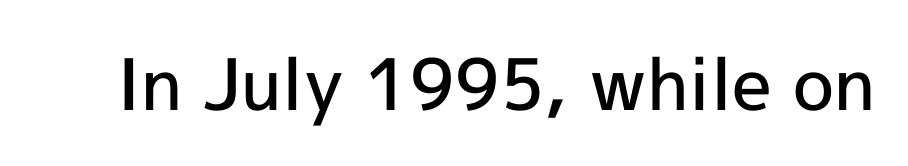
{"serif": "no", "italic": "no", "bold": "semi", "weight": "semibold", "width": "normal", "x_height": "medium", "monospaced": "no", "underline": "no", "letter_spacing": "normal", "letter_spacing_em": 0.0, "glyph_px": 71}
